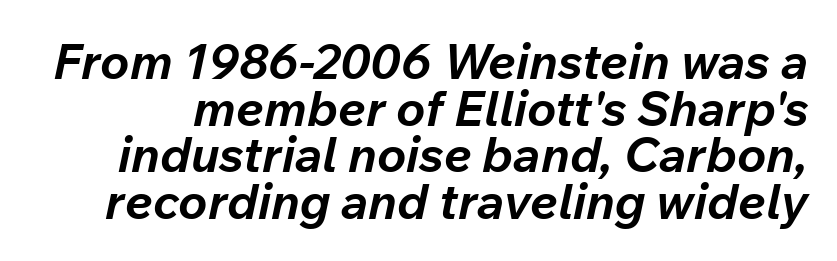
Line spacing here is tight. The glyphs have the mass of a bold cut. The axis of the letterforms is tilted away from vertical. Short note: letters normally spaced. Any mark beneath the type? The region is blank.
